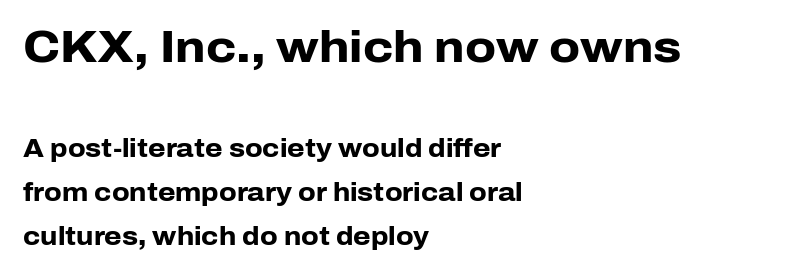
The image shows 44 px heavy sans-serif type, upright; set left-aligned, line spacing 1.75x, normal letter spacing, not underlined; the first (top) block is 1.76x larger; low stroke contrast and a medium x-height.
